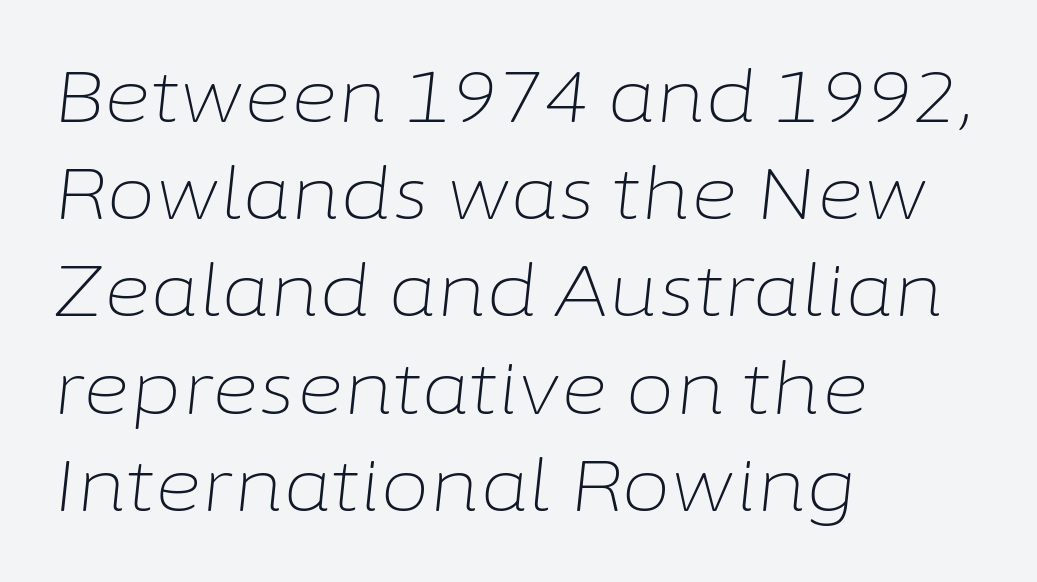
Q: Is the text bold? A: No.
Q: Is the text italic (slanted)? A: Yes, it leans right by about 6 degrees.
Q: Is the text underlined? A: No.
Q: How is the paragraph aligned? A: Left-aligned.
Q: Is the spacing between letters normal or unusually wide? A: Normal.
Q: Is the spacing between lines tight, normal or loose? A: Normal.
Q: Width (condensed, normal, or wide)? A: Normal.
Q: Stroke contrast? A: Low.
Q: x-height? A: Medium.
Q: Monospaced? A: No.
